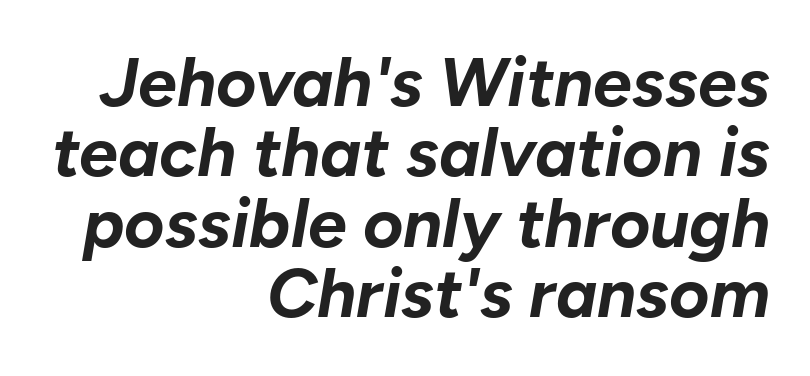
Nobody touched the tracking dial on this one. Looks like regular typesetting: each glyph gets only the width it needs. You can tell it's italic because the verticals aren't actually vertical. The vertical gap from one line to the next is small.
